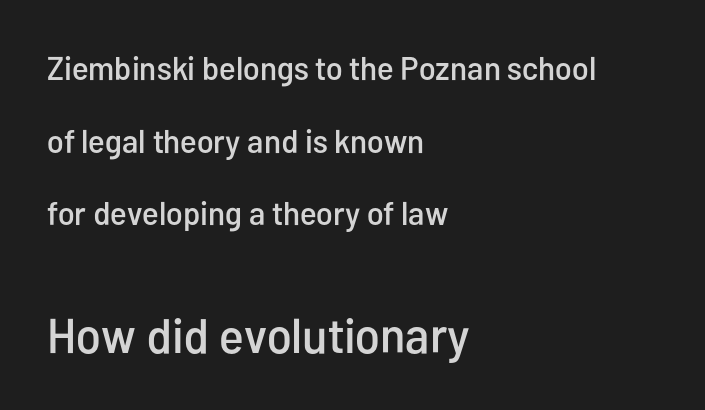
The image shows 49 px condensed sans-serif type, upright; set left-aligned, loose line spacing (2.2x), normal letter spacing, not underlined; the second (bottom) block is 1.48x larger; low stroke contrast and a medium x-height.
